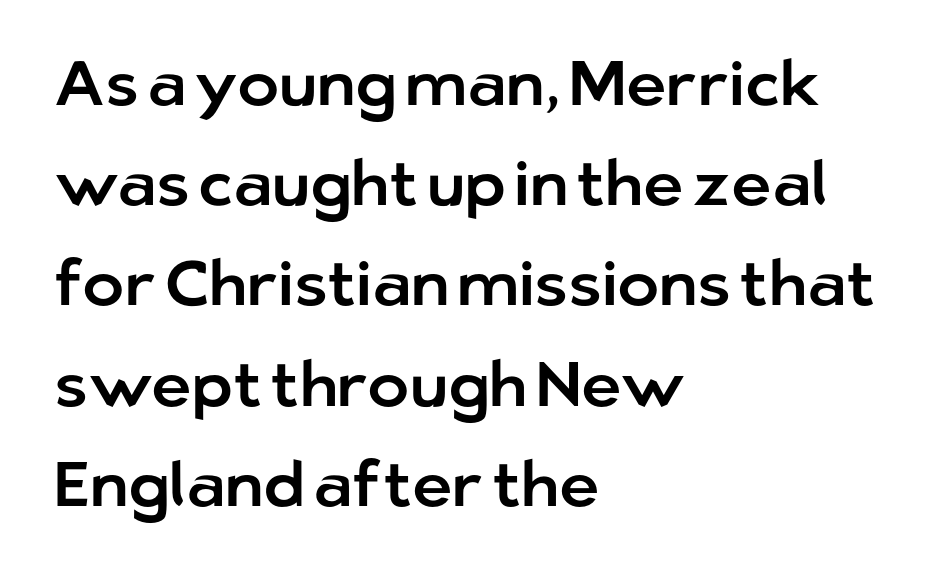
{"serif": "no", "italic": "no", "width": "normal", "stroke_contrast": "low", "x_height": "medium", "monospaced": "no", "underline": "no", "align": "left", "line_spacing": "normal", "line_spacing_ratio": 1.59, "letter_spacing": "normal", "letter_spacing_em": 0.0, "glyph_px": 63}
